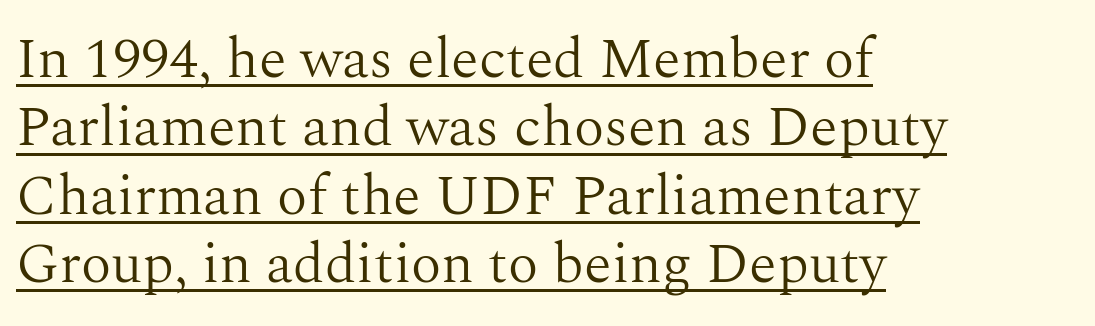
The specimen includes a rule beneath the text block's lines. The text was rendered using a seriffed face with decorative stroke endings. Characters follow at the spacing the type designer built in. The setting favours the left margin, as ordinary paragraphs usually do.
